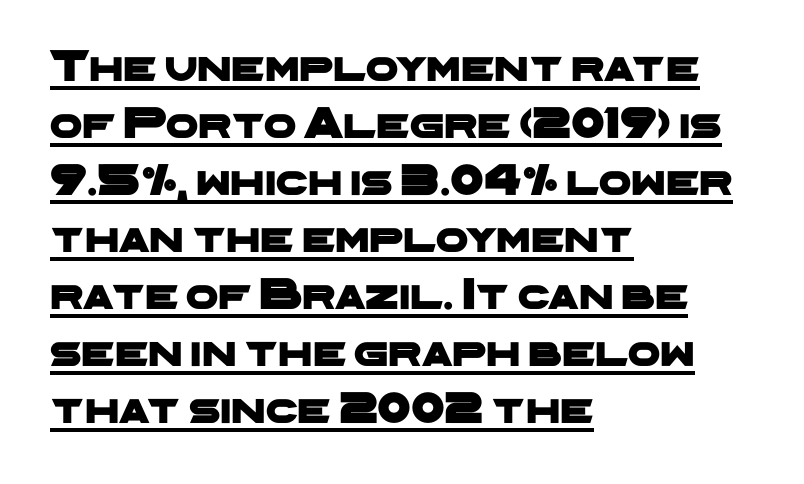
Descenders here cross a horizontal rule under the line. Characters follow at the spacing the type designer built in. Typeset ragged right — the left edge is the straight one. The font family rendered here belongs to the sans-serif group. Each letter keeps its own natural width here, so spacing adapts to shape.
